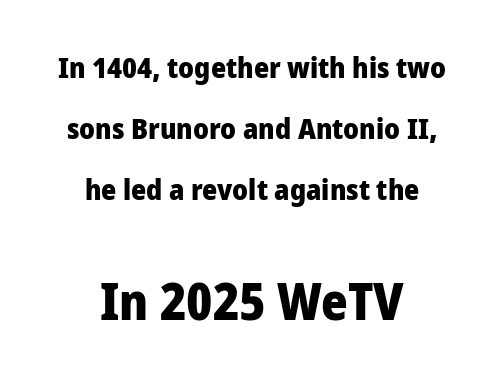
Reading top to bottom, the characters get bigger at the block break. You can tell from the bare stems that sans-serif type was used. Ascenders rise straight up at ninety degrees. Spacing verdict: proportional, widths tailored to each character.
